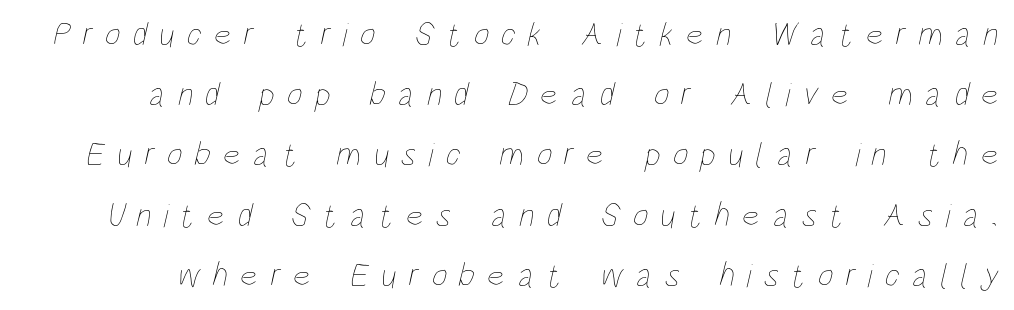
{"bold": "no", "weight": "thin", "width": "condensed", "stroke_contrast": "low", "x_height": "large", "monospaced": "no", "underline": "no", "line_spacing_ratio": 1.77, "letter_spacing": "wide", "letter_spacing_em": 0.36, "glyph_px": 34}
